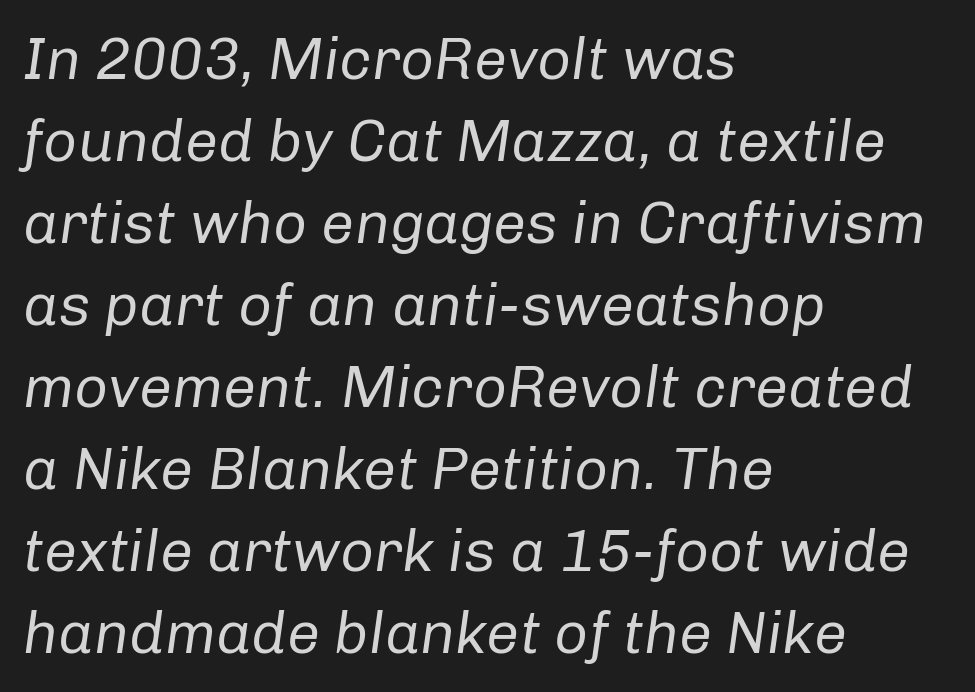
Q: Is the text bold? A: No.
Q: Is the text italic (slanted)? A: Yes, it leans right by about 8 degrees.
Q: Is the text underlined? A: No.
Q: How is the paragraph aligned? A: Left-aligned.
Q: Is the spacing between letters normal or unusually wide? A: Normal.
Q: Is the spacing between lines tight, normal or loose? A: Normal.
Q: Width (condensed, normal, or wide)? A: Normal.
Q: Stroke contrast? A: Low.
Q: x-height? A: Medium.
Q: Monospaced? A: No.
